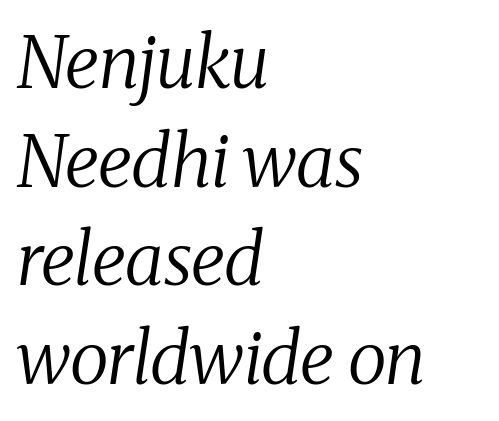
{"serif": "yes", "italic": "yes", "lean": "right", "slant_degrees": 8, "bold": "no", "weight": "regular", "width": "normal", "stroke_contrast": "medium", "x_height": "medium", "monospaced": "no", "underline": "no", "align": "left", "line_spacing": "normal", "line_spacing_ratio": 1.37, "letter_spacing": "normal", "letter_spacing_em": 0.0, "glyph_px": 72}
